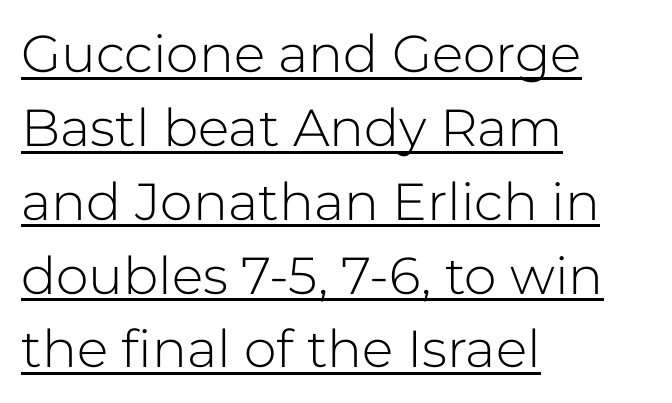
{"serif": "no", "italic": "no", "bold": "no", "weight": "light", "width": "normal", "stroke_contrast": "low", "x_height": "medium", "monospaced": "no", "underline": "yes", "align": "left", "line_spacing": "normal", "line_spacing_ratio": 1.42, "letter_spacing": "normal", "letter_spacing_em": 0.0, "glyph_px": 52}
